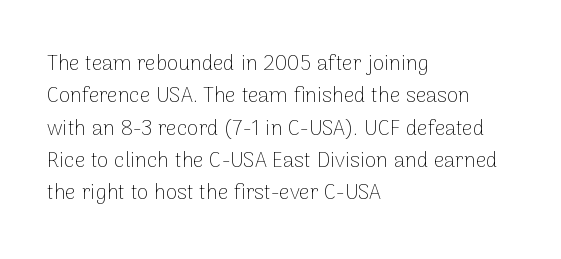
Q: Is the text bold? A: No.
Q: Is the text italic (slanted)? A: No, it is upright.
Q: Is the text underlined? A: No.
Q: How is the paragraph aligned? A: Left-aligned.
Q: Is the spacing between letters normal or unusually wide? A: Normal.
Q: Is the spacing between lines tight, normal or loose? A: Normal.
